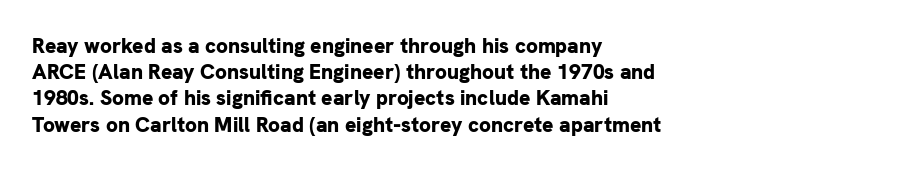
{"italic": "no", "bold": "yes", "underline": "no", "align": "left", "line_spacing": "normal", "line_spacing_ratio": 1.25, "letter_spacing": "normal", "letter_spacing_em": 0.0, "glyph_px": 21}
